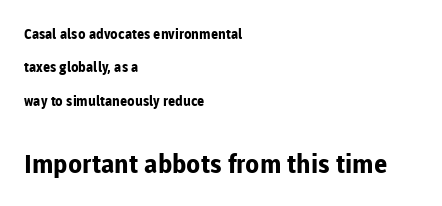
Q: Is the text bold? A: Yes.
Q: Is the text italic (slanted)? A: No, it is upright.
Q: Is the text underlined? A: No.
Q: How is the paragraph aligned? A: Left-aligned.
Q: Is the spacing between letters normal or unusually wide? A: Normal.
Q: Is the spacing between lines tight, normal or loose? A: Loose.
Q: Which block of text is set in a larger size, the first (top) or the second (bottom)? A: The second (bottom) one.
